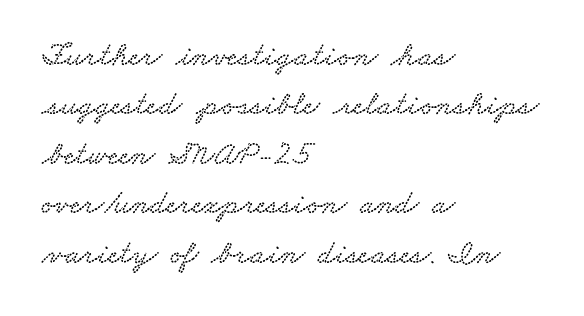
Each line starts at the same left margin while the right side varies. What kind of face is this? One with serifs. In terms of leading, this rendering sits right in the middle. No word sits above an underline. In terms of letterspacing, this is plain default setting. These lines are rendered in a variable-pitch font.
